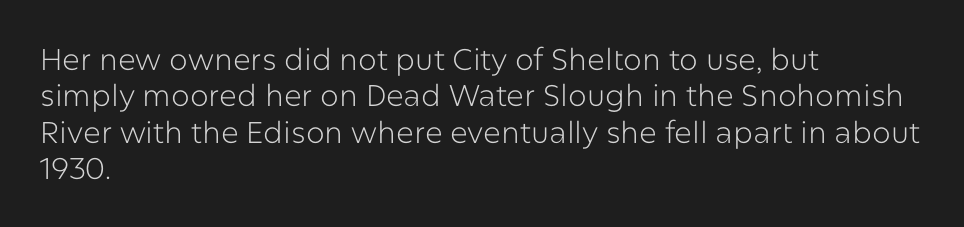
The image shows 30 px light sans-serif type, upright; set left-aligned, line spacing 1.21x, normal letter spacing, not underlined; low stroke contrast and a medium x-height.
